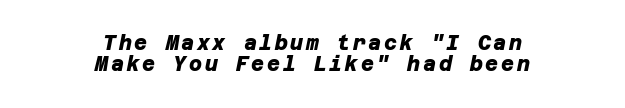
Plenty of ink on the page — the face is bold. Letters rest on an invisible, unmarked baseline. Whoever set this chose condensed vertical rhythm over breathing room. Line starts and ends both wander, symmetrically.
